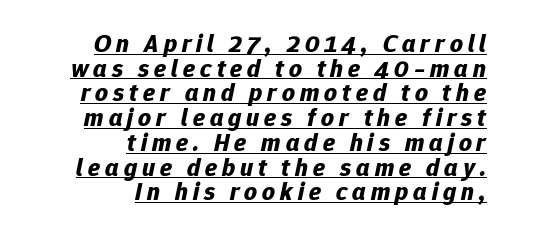
{"italic": "yes", "lean": "right", "slant_degrees": 12, "bold": "yes", "underline": "yes", "align": "right", "line_spacing": "tight", "line_spacing_ratio": 0.99, "letter_spacing": "wide", "letter_spacing_em": 0.2, "glyph_px": 25}
